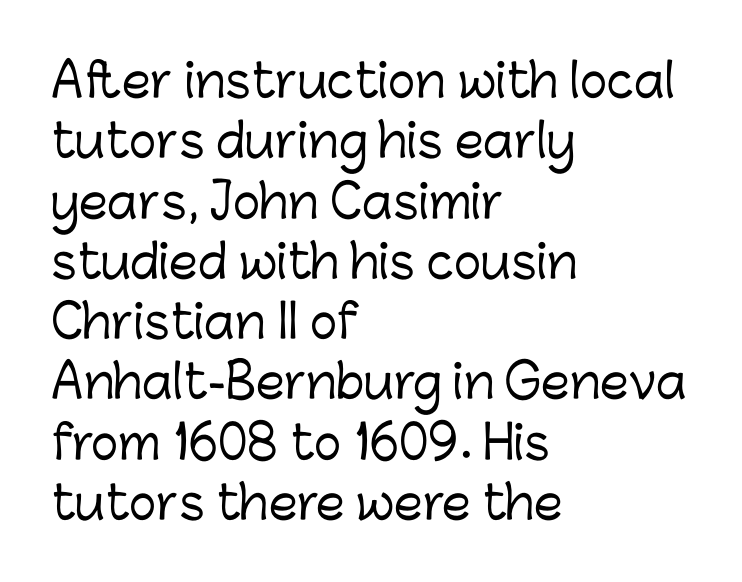
Quick note: underline off. One glance says typical: line gaps are just what's usual. Is the letter spacing exaggerated? No — it looks like the ordinary default. Which margin do the lines hug? The left one — the right edge is uneven. Every character sits straight up, as roman type does.
